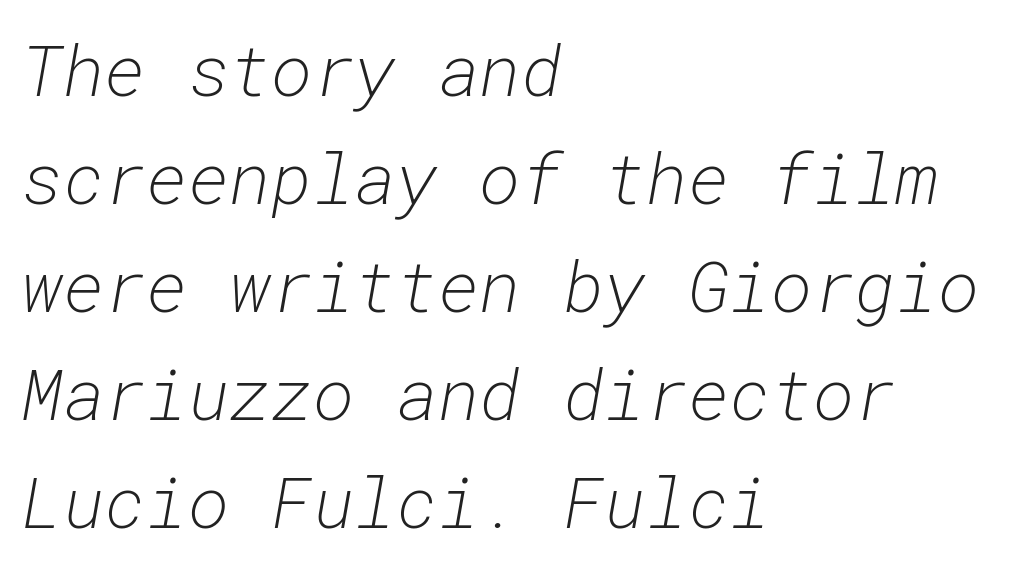
The image shows 71 px light type, italic (leaning right), monospaced; set left-aligned, normal line spacing (1.52x), normal letter spacing, not underlined; low stroke contrast and a medium x-height.
